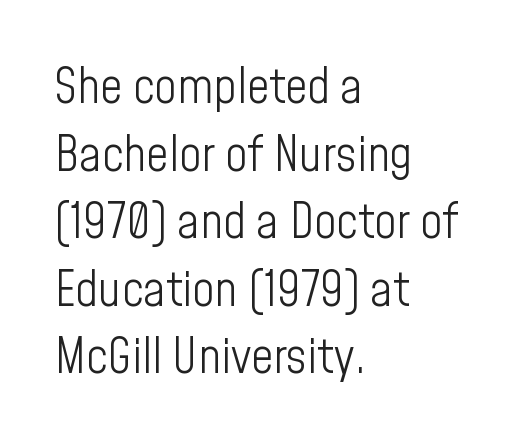
The rendering keeps characters at their native spacing. The weight would be labelled regular, book, light, or lighter still. The string is rendered with underlining switched off. What kind of face is this? One without serifs — a sans. Teacher's note: observe the even left margin — that is flush-left alignment. Character widths vary here, with narrow letters taking less room than wide ones.
